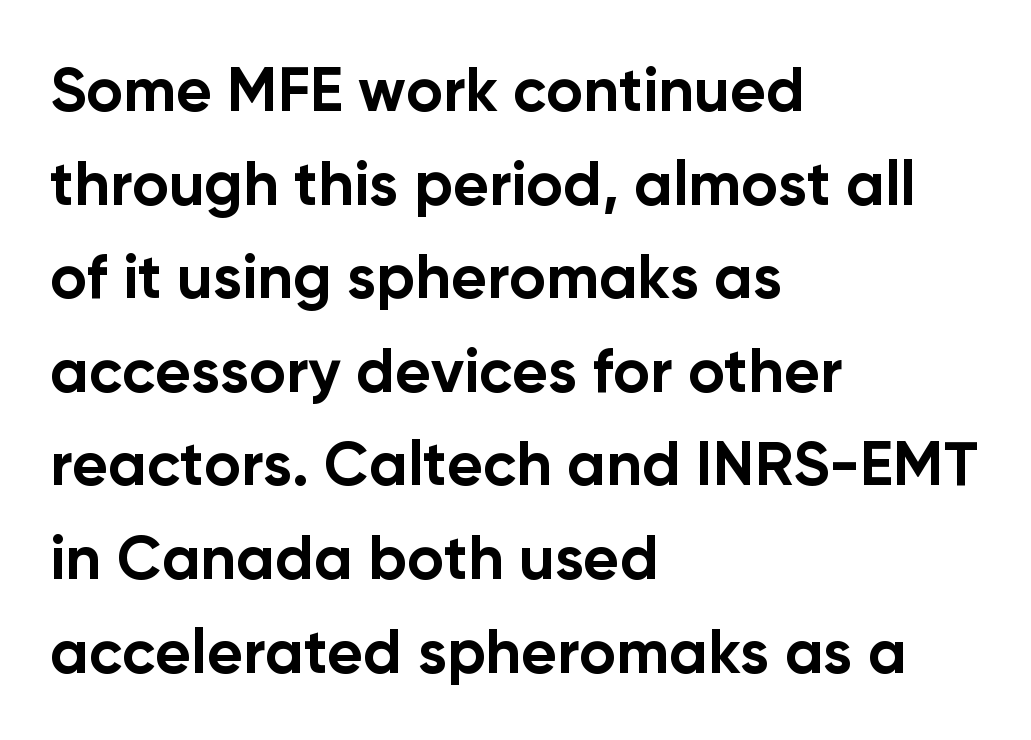
The image shows 62 px bold sans-serif type, upright; set left-aligned, normal line spacing (1.51x), normal letter spacing, not underlined; low stroke contrast and a medium x-height.
